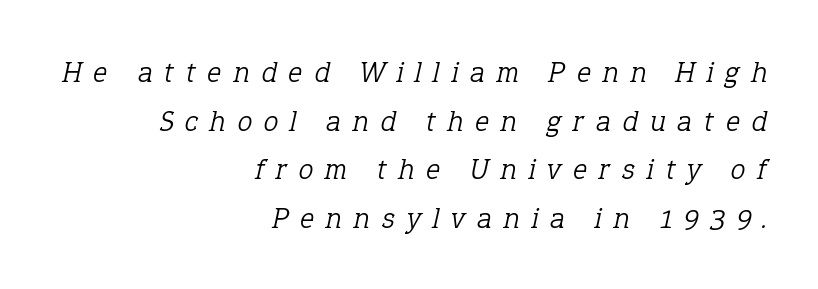
Q: Is the text bold? A: No.
Q: Is the text italic (slanted)? A: Yes, it leans right by about 12 degrees.
Q: Is the typeface a serif or a sans-serif typeface? A: Serif.
Q: Is the text underlined? A: No.
Q: How is the paragraph aligned? A: Right-aligned.
Q: Is the spacing between letters normal or unusually wide? A: Unusually wide.
Q: Is the spacing between lines tight, normal or loose? A: Normal.
Q: Width (condensed, normal, or wide)? A: Normal.
Q: Stroke contrast? A: Low.
Q: x-height? A: Medium.
Q: Monospaced? A: No.
